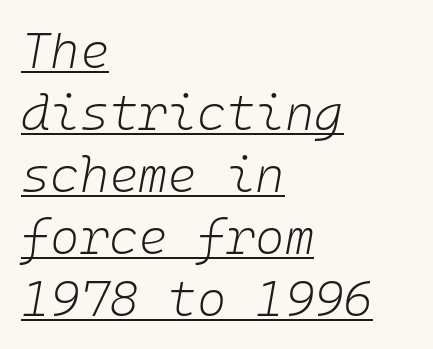
{"italic": "yes", "lean": "right", "slant_degrees": 10, "bold": "no", "weight": "light", "width": "normal", "stroke_contrast": "low", "x_height": "medium", "underline": "yes", "align": "left", "line_spacing_ratio": 1.24, "letter_spacing": "normal", "letter_spacing_em": 0.0, "glyph_px": 50}
